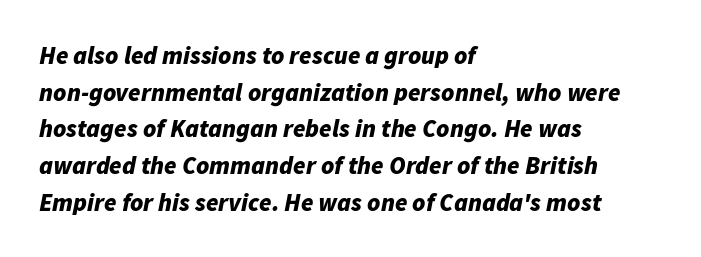
{"italic": "yes", "lean": "right", "slant_degrees": 11, "bold": "yes", "underline": "no", "align": "left", "line_spacing": "normal", "line_spacing_ratio": 1.47, "letter_spacing": "normal", "letter_spacing_em": 0.0, "glyph_px": 25}
